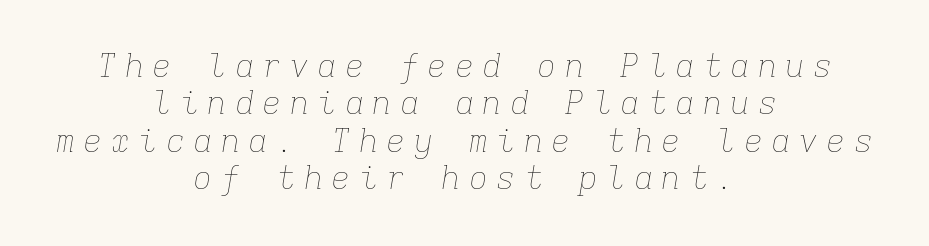
{"italic": "yes", "lean": "right", "slant_degrees": 9, "bold": "no", "weight": "thin", "width": "normal", "stroke_contrast": "low", "x_height": "medium", "monospaced": "yes", "underline": "no", "align": "center", "line_spacing_ratio": 1.17, "letter_spacing": "wide", "letter_spacing_em": 0.26, "glyph_px": 32}
